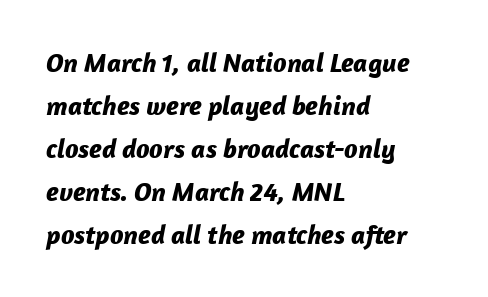
The image shows 27 px bold type, italic (leaning right); set left-aligned, normal line spacing (1.59x), normal letter spacing, not underlined.
